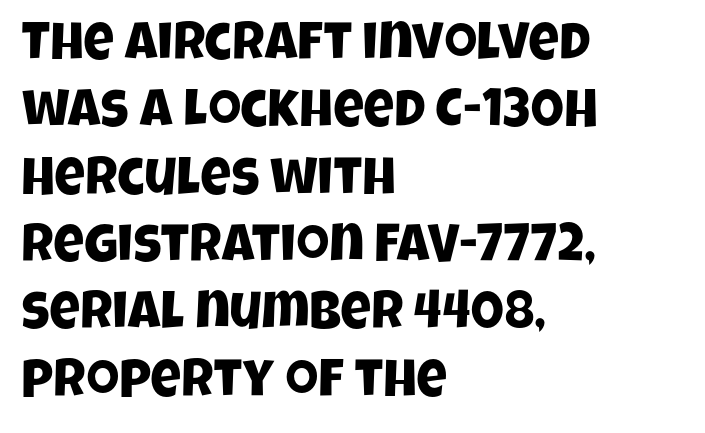
{"serif": "no", "width": "condensed", "stroke_contrast": "low", "x_height": "large", "monospaced": "no", "underline": "no", "align": "left", "line_spacing": "normal", "line_spacing_ratio": 1.27, "letter_spacing": "normal", "letter_spacing_em": 0.0, "glyph_px": 53}
